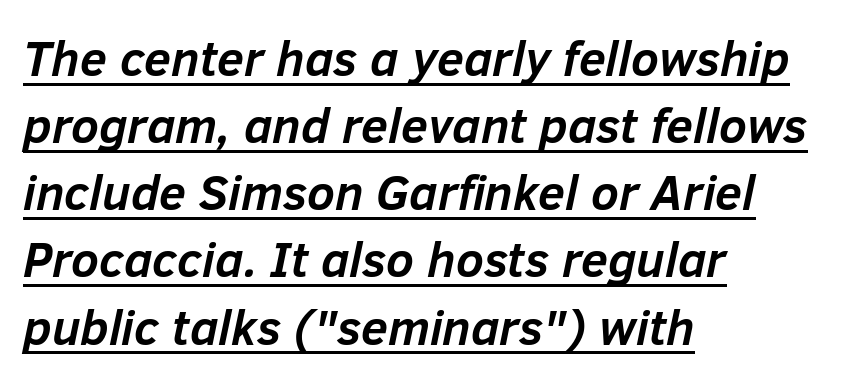
The image shows 49 px semibold type, italic (leaning right); set left-aligned, normal line spacing (1.37x), normal letter spacing, underlined; low stroke contrast and a medium x-height.
